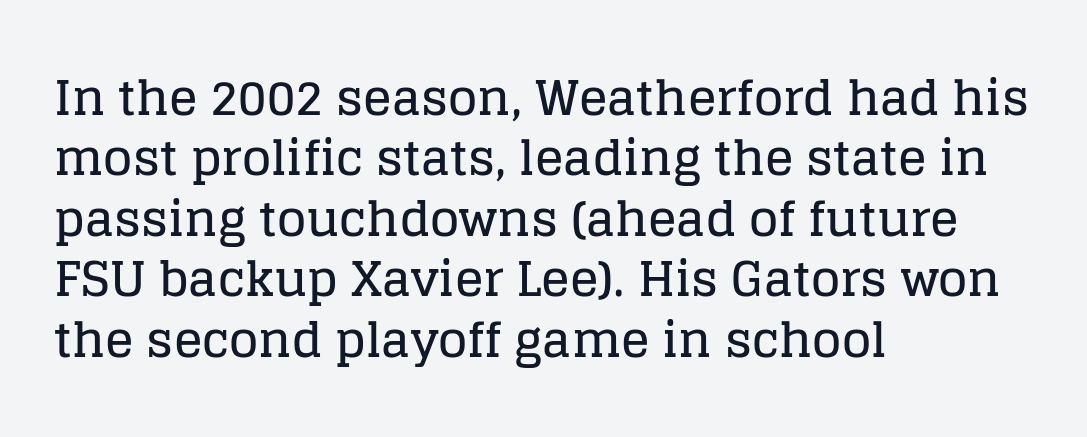
{"serif": "yes", "italic": "no", "width": "normal", "stroke_contrast": "low", "x_height": "large", "monospaced": "no", "underline": "no", "align": "left", "line_spacing": "normal", "line_spacing_ratio": 1.26, "letter_spacing": "normal", "letter_spacing_em": 0.0, "glyph_px": 48}
